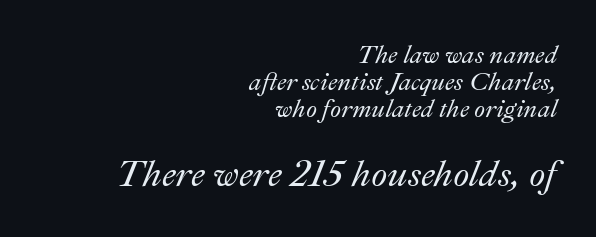
{"italic": "yes", "lean": "right", "slant_degrees": 22, "width": "normal", "stroke_contrast": "medium", "x_height": "small", "monospaced": "no", "underline": "no", "align": "right", "line_spacing": "tight", "line_spacing_ratio": 1.08, "letter_spacing": "normal", "letter_spacing_em": 0.0, "larger_block": "second", "size_ratio": 1.48, "glyph_px": 37}
